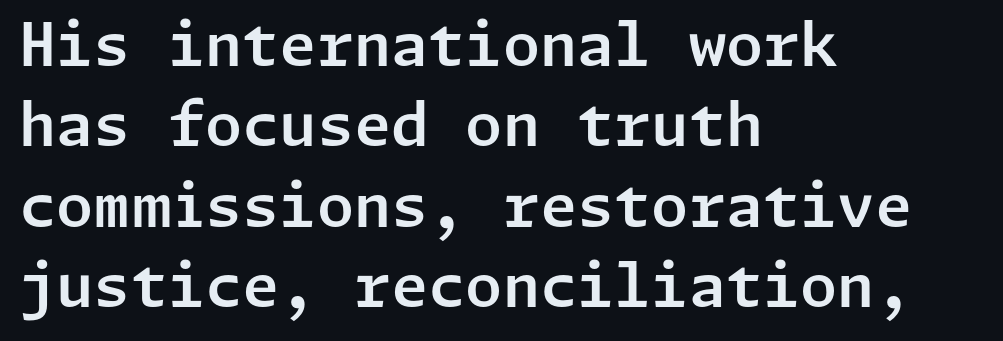
The image shows 60 px sans-serif type, upright; set left-aligned, normal line spacing (1.34x), normal letter spacing, not underlined; low stroke contrast and a medium x-height.
